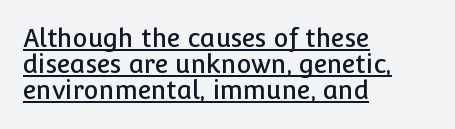
The image shows 25 px text type, upright; set left-aligned, tight line spacing (1.05x), normal letter spacing, underlined.
